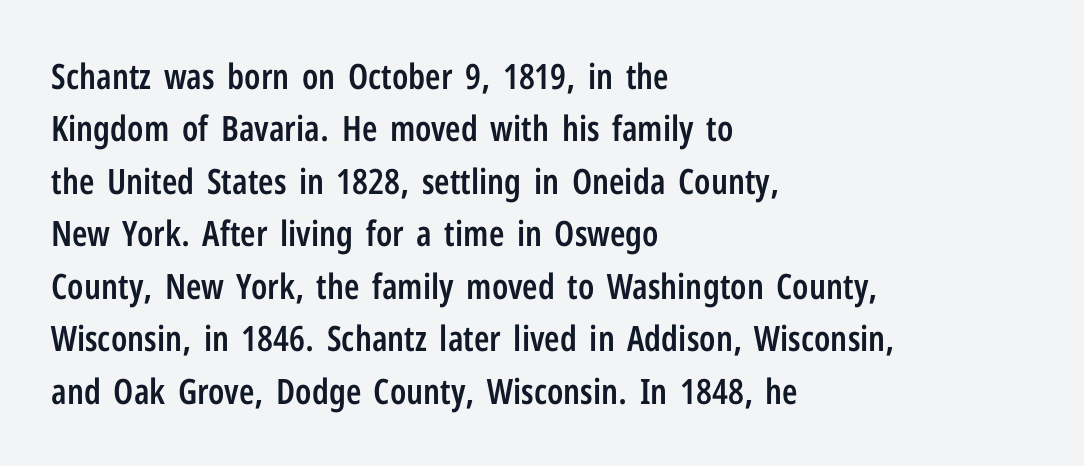
{"serif": "no", "italic": "no", "bold": "semi", "weight": "semibold", "width": "condensed", "stroke_contrast": "low", "x_height": "medium", "monospaced": "no", "underline": "no", "align": "left", "line_spacing": "normal", "line_spacing_ratio": 1.5, "letter_spacing": "normal", "letter_spacing_em": 0.0, "glyph_px": 35}
